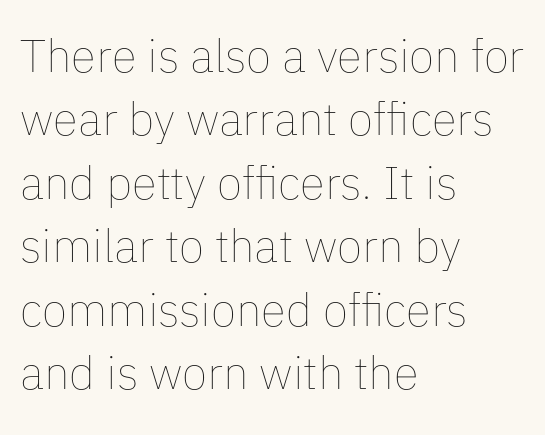
Q: Is the text bold? A: No.
Q: Is the text italic (slanted)? A: No, it is upright.
Q: Is the text underlined? A: No.
Q: How is the paragraph aligned? A: Left-aligned.
Q: Is the spacing between letters normal or unusually wide? A: Normal.
Q: Is the spacing between lines tight, normal or loose? A: Normal.
Q: Width (condensed, normal, or wide)? A: Normal.
Q: Stroke contrast? A: Low.
Q: x-height? A: Medium.
Q: Monospaced? A: No.
